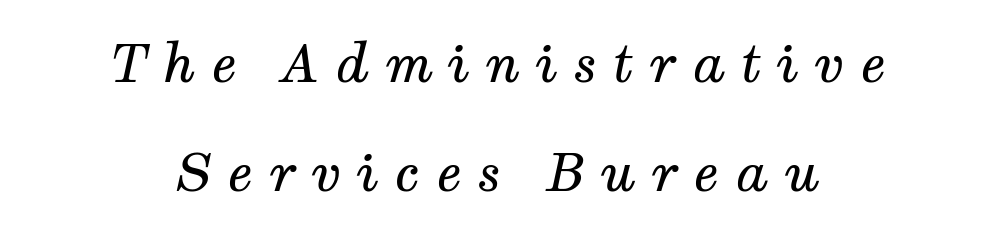
Casual observation: everything's sitting right in the middle. Note: serifs present on the glyphs. Check under the words: just untouched page. The rendering uses natural spacing where letterforms have individual widths. The space between consecutive lines is lavish. Characters are canted at an angle relative to the baseline's perpendicular.
